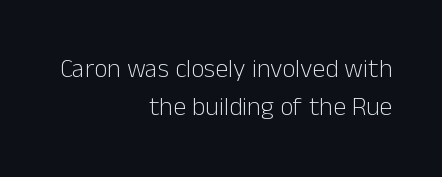
Q: Is the text bold? A: No.
Q: Is the text italic (slanted)? A: No, it is upright.
Q: Is the text underlined? A: No.
Q: How is the paragraph aligned? A: Right-aligned.
Q: Is the spacing between letters normal or unusually wide? A: Normal.
Q: Is the spacing between lines tight, normal or loose? A: Normal.
